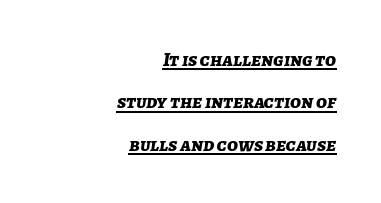
The image shows 20 px bold type, italic (leaning right); set right-aligned, loose line spacing (2.12x), normal letter spacing, underlined.
